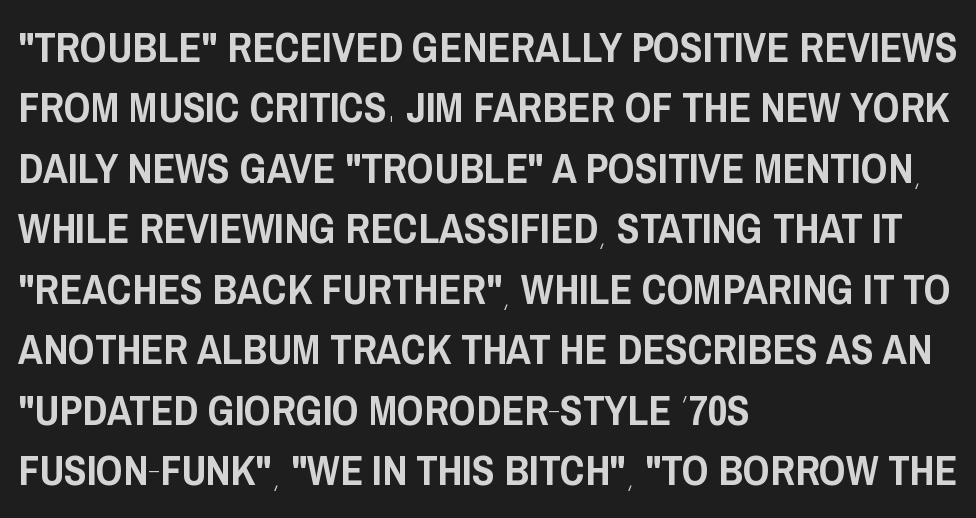
{"serif": "no", "italic": "no", "width": "condensed", "stroke_contrast": "low", "x_height": "large", "monospaced": "no", "underline": "no", "align": "left", "line_spacing": "normal", "line_spacing_ratio": 1.44, "letter_spacing": "normal", "letter_spacing_em": 0.0, "glyph_px": 42}
